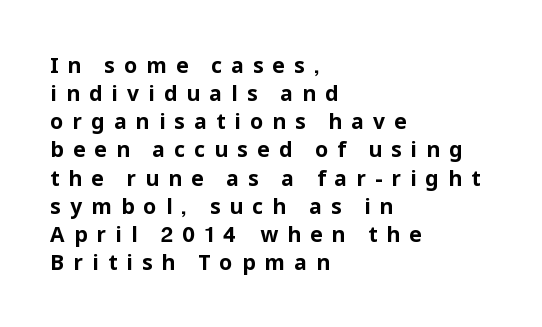
Q: Is the text bold? A: Yes.
Q: Is the text italic (slanted)? A: No, it is upright.
Q: Is the text underlined? A: No.
Q: How is the paragraph aligned? A: Left-aligned.
Q: Is the spacing between letters normal or unusually wide? A: Unusually wide.
Q: Is the spacing between lines tight, normal or loose? A: Normal.
